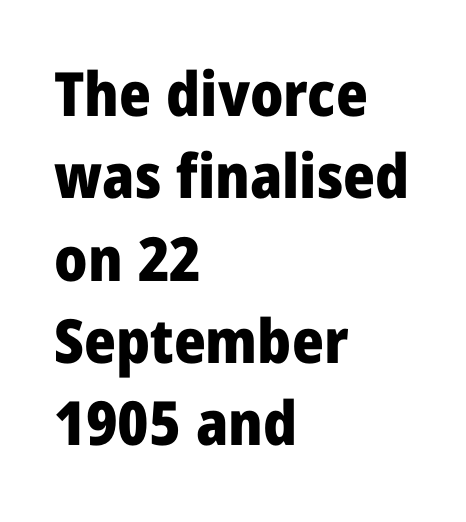
The text block is weighted toward the left margin, trailing off unevenly rightward. Do the letters lean? They stand straight. Every letter is thick-stroked: bold, no question. Proportional: the letters do not fall into vertical columns. The vertical gap from one line to the next is medium.
